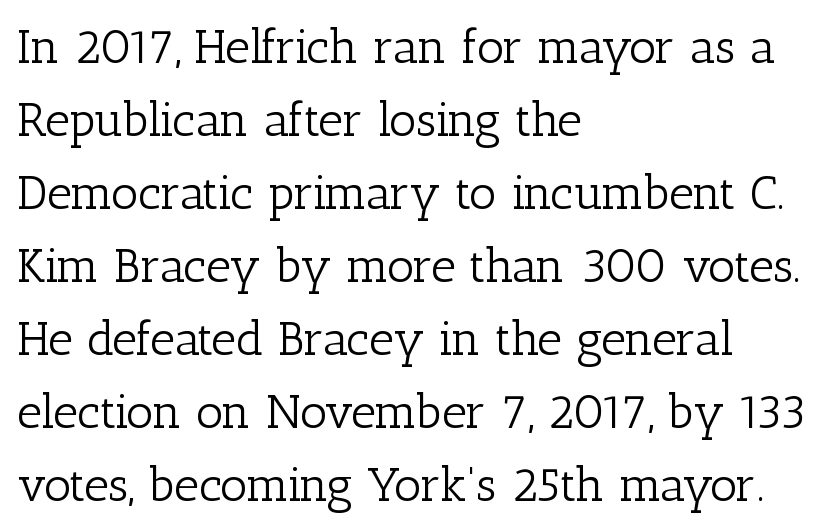
Alignment: flush left. The rendering uses a moderate line-height, typical for paragraphs. Weight: not bold — regular or lighter. The letters sit at their default tracking, neither squeezed nor spread. Underlining? Definitely not there.
